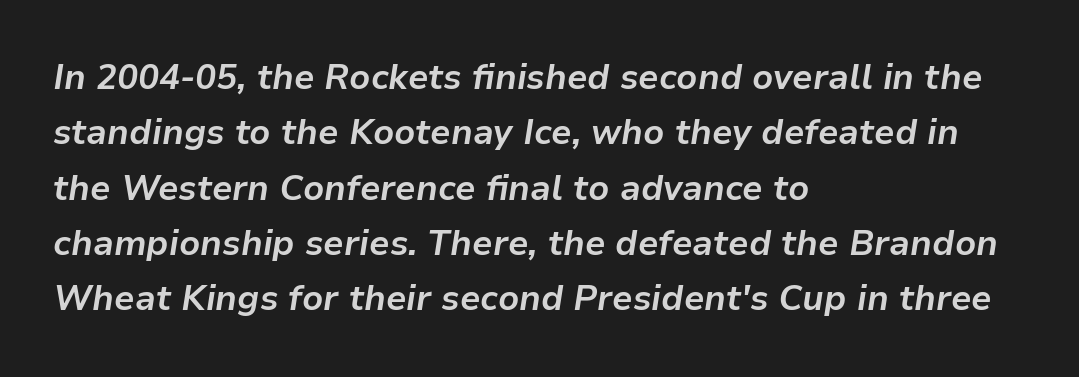
Reading down the column, the eye jumps a familiar distance to each next line. On the weight axis this lands at bold, roughly 700. Horizontally, the lines are justified to the leading edge only. Default kerning and tracking; the words read as compact shapes.
